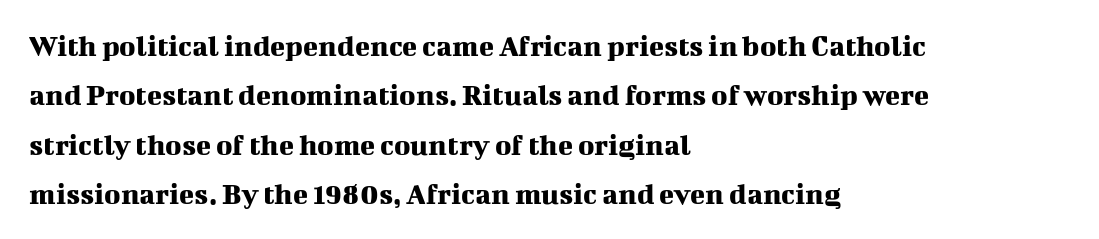
The image shows 31 px serif type, upright; set left-aligned, normal line spacing (1.59x), normal letter spacing, not underlined; medium stroke contrast and a medium x-height.
